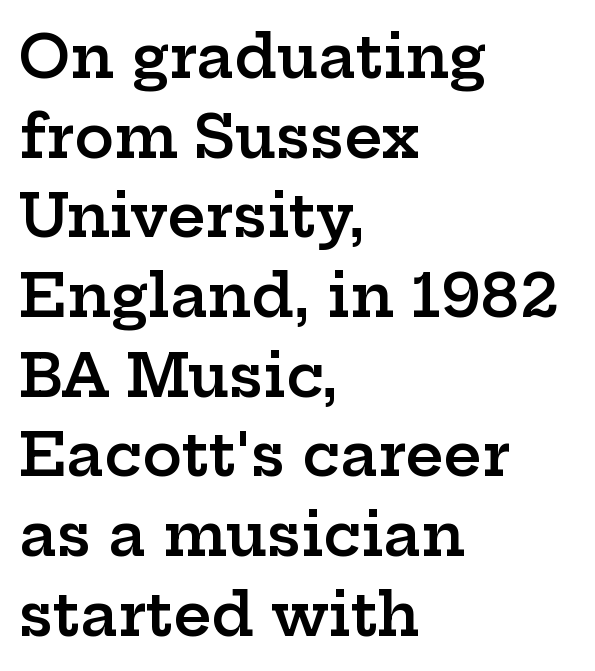
Q: Is the text bold? A: Semi-bold.
Q: Is the text italic (slanted)? A: No, it is upright.
Q: Is the typeface a serif or a sans-serif typeface? A: Serif.
Q: Is the text underlined? A: No.
Q: How is the paragraph aligned? A: Left-aligned.
Q: Is the spacing between letters normal or unusually wide? A: Normal.
Q: Is the spacing between lines tight, normal or loose? A: Normal.
Q: Width (condensed, normal, or wide)? A: Wide.
Q: Stroke contrast? A: Low.
Q: x-height? A: Medium.
Q: Monospaced? A: No.
